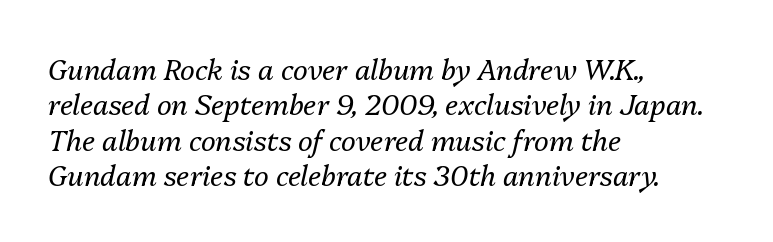
Q: Is the text bold? A: No.
Q: Is the text italic (slanted)? A: Yes, it leans right by about 13 degrees.
Q: Is the text underlined? A: No.
Q: How is the paragraph aligned? A: Left-aligned.
Q: Is the spacing between letters normal or unusually wide? A: Normal.
Q: Is the spacing between lines tight, normal or loose? A: Normal.
Q: Width (condensed, normal, or wide)? A: Normal.
Q: Stroke contrast? A: Medium.
Q: x-height? A: Medium.
Q: Monospaced? A: No.
